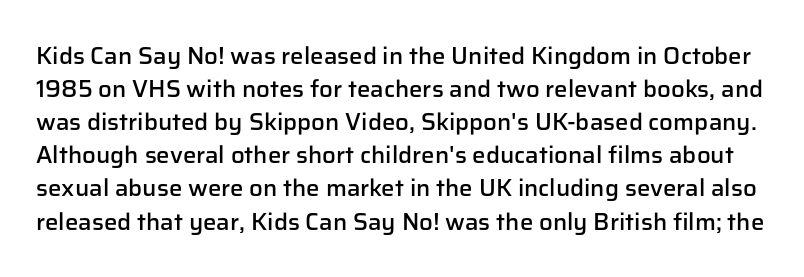
{"italic": "no", "bold": "semi", "underline": "no", "line_spacing": "normal", "line_spacing_ratio": 1.38, "letter_spacing": "normal", "letter_spacing_em": 0.0, "glyph_px": 24}
